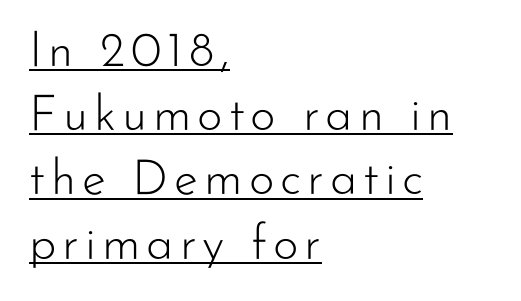
The image shows 49 px light sans-serif type, upright; set left-aligned, normal line spacing (1.31x), underlined; low stroke contrast and a small x-height.
